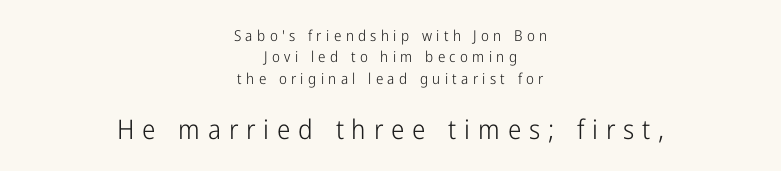
The image shows 27 px text type, upright; set centered, normal line spacing (1.43x), unusually wide letter spacing (+0.29 em), not underlined; the second (bottom) block is 1.8x larger.
